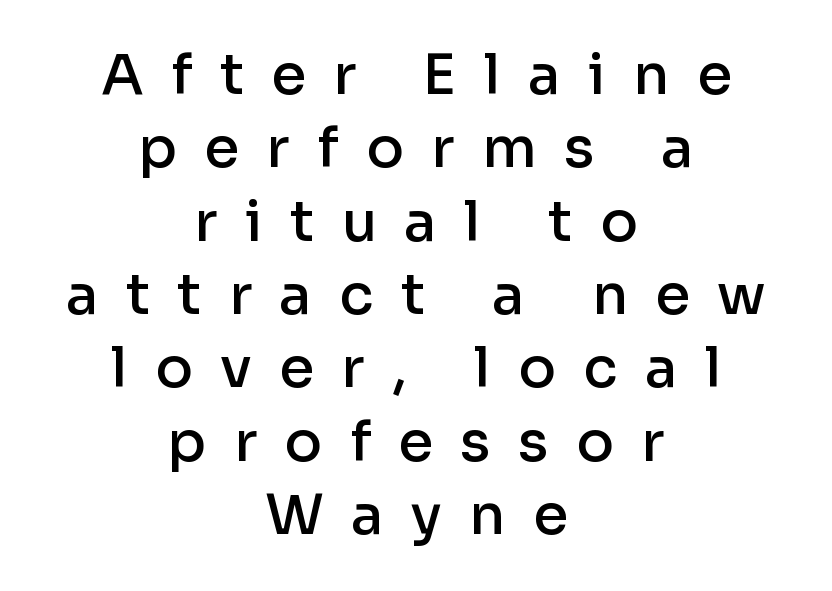
{"serif": "no", "italic": "no", "bold": "semi", "weight": "semibold", "width": "normal", "stroke_contrast": "low", "x_height": "medium", "monospaced": "no", "underline": "no", "align": "center", "line_spacing": "normal", "line_spacing_ratio": 1.31, "letter_spacing": "wide", "letter_spacing_em": 0.49, "glyph_px": 56}
